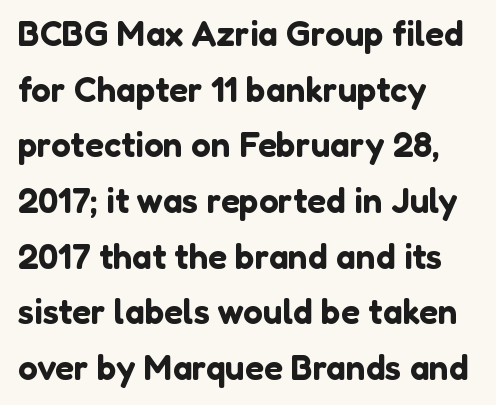
The line-height multiplier appears to be the usual default. The face used here is proportionally spaced, like ordinary book or web type. Students, note that the glyphs here touch the page at normal intervals. This sample is left-justified, so line endings fall wherever the words run out.
